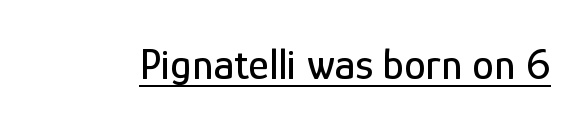
{"serif": "no", "italic": "no", "width": "condensed", "stroke_contrast": "low", "x_height": "medium", "monospaced": "no", "underline": "yes", "letter_spacing": "normal", "letter_spacing_em": 0.0, "glyph_px": 44}
